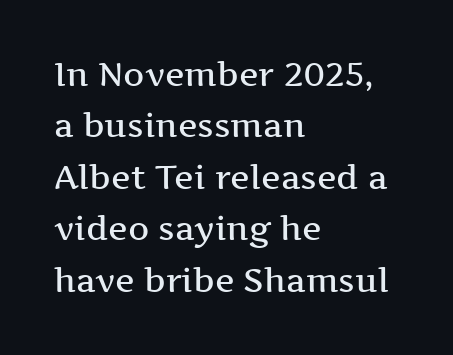
Q: Is the text bold? A: Semi-bold.
Q: Is the text italic (slanted)? A: No, it is upright.
Q: Is the typeface a serif or a sans-serif typeface? A: Serif.
Q: Is the text underlined? A: No.
Q: How is the paragraph aligned? A: Left-aligned.
Q: Is the spacing between letters normal or unusually wide? A: Normal.
Q: Is the spacing between lines tight, normal or loose? A: Normal.
Q: Width (condensed, normal, or wide)? A: Wide.
Q: Stroke contrast? A: Medium.
Q: x-height? A: Medium.
Q: Monospaced? A: No.
